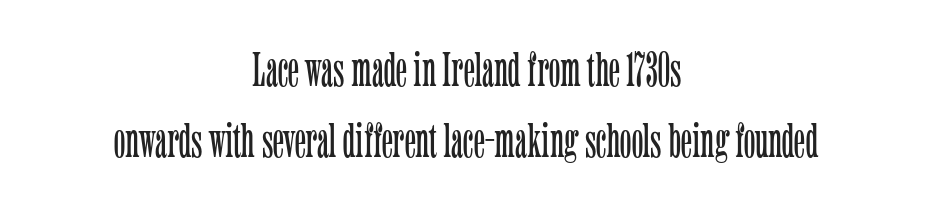
The image shows 48 px light, condensed serif type, upright; set centered, normal line spacing (1.47x), normal letter spacing, not underlined; low stroke contrast and a medium x-height.
